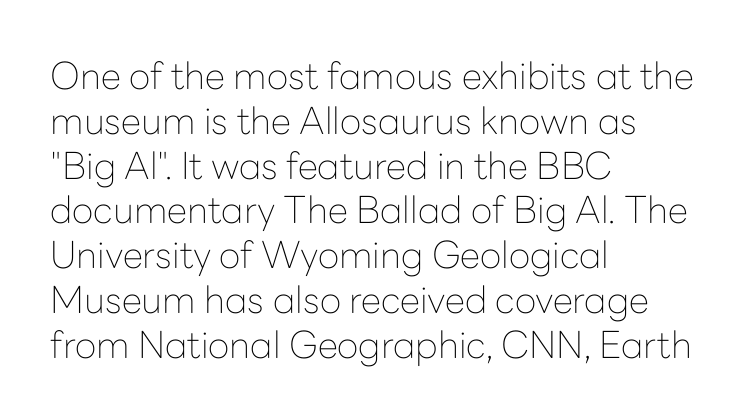
Q: Is the text bold? A: No.
Q: Is the text italic (slanted)? A: No, it is upright.
Q: Is the typeface a serif or a sans-serif typeface? A: Sans-serif.
Q: Is the text underlined? A: No.
Q: How is the paragraph aligned? A: Left-aligned.
Q: Is the spacing between letters normal or unusually wide? A: Normal.
Q: Width (condensed, normal, or wide)? A: Normal.
Q: Stroke contrast? A: Low.
Q: x-height? A: Medium.
Q: Monospaced? A: No.
